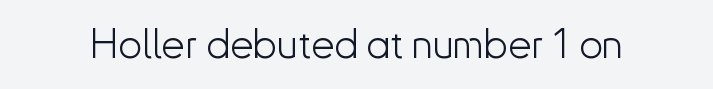
The image shows 42 px light sans-serif type, upright; set normal letter spacing, not underlined; low stroke contrast and a small x-height.
